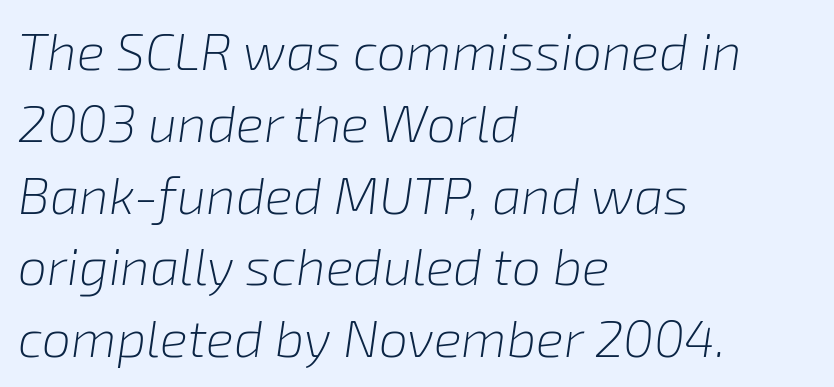
These lines sit exactly where default settings would place them. Is the block centered? No — it sits flush against the left margin. Do the characters align in a grid? No, the font is proportional. Tracking value appears to be zero — textbook default spacing. Beneath every word, the page is bare. Unbolded letterforms with no extra heft.
